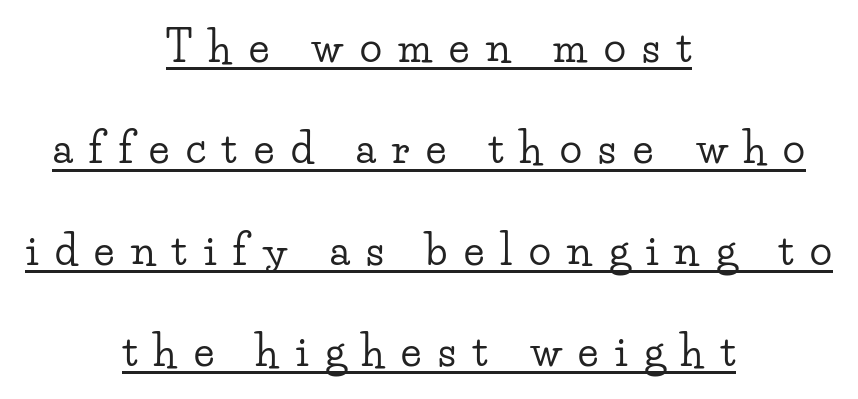
The image shows 41 px wide serif type, upright; set centered, loose line spacing (2.47x), unusually wide letter spacing (+0.41 em), underlined; low stroke contrast and a small x-height.
